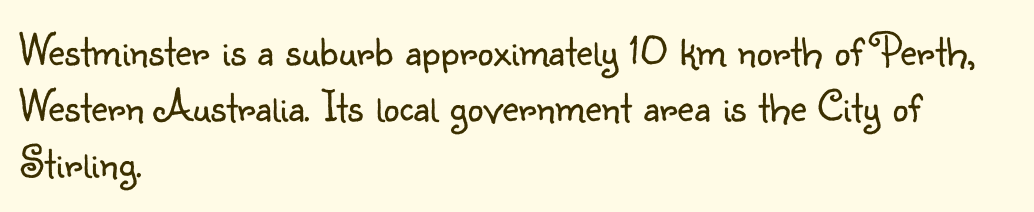
{"serif": "no", "italic": "no", "bold": "no", "weight": "light", "width": "normal", "stroke_contrast": "low", "x_height": "small", "monospaced": "no", "underline": "no", "align": "left", "line_spacing": "normal", "line_spacing_ratio": 1.25, "letter_spacing": "normal", "letter_spacing_em": 0.0, "glyph_px": 45}
